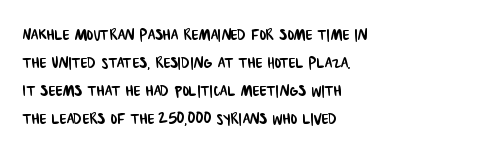
The image shows 20 px text type; set left-aligned, normal line spacing (1.4x), normal letter spacing, not underlined.
